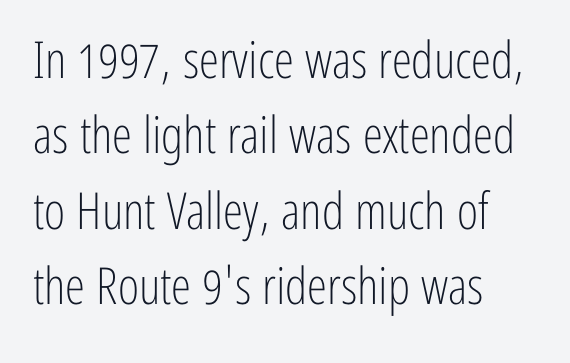
Q: Is the text bold? A: No.
Q: Is the text italic (slanted)? A: No, it is upright.
Q: Is the typeface a serif or a sans-serif typeface? A: Sans-serif.
Q: Is the text underlined? A: No.
Q: How is the paragraph aligned? A: Left-aligned.
Q: Is the spacing between letters normal or unusually wide? A: Normal.
Q: Is the spacing between lines tight, normal or loose? A: Normal.
Q: Width (condensed, normal, or wide)? A: Condensed.
Q: Stroke contrast? A: Low.
Q: x-height? A: Medium.
Q: Monospaced? A: No.
